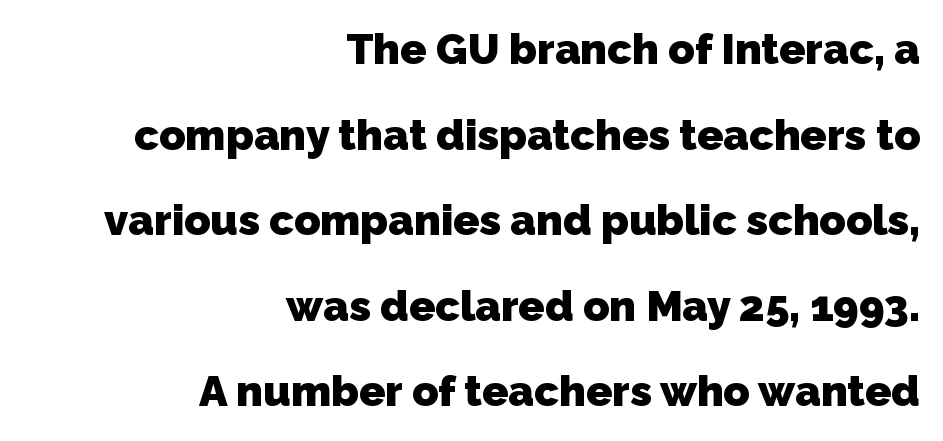
{"serif": "no", "bold": "yes", "weight": "heavy", "width": "normal", "stroke_contrast": "low", "x_height": "medium", "monospaced": "no", "underline": "no", "align": "right", "line_spacing": "loose", "line_spacing_ratio": 1.99, "letter_spacing": "normal", "letter_spacing_em": 0.0, "glyph_px": 43}
